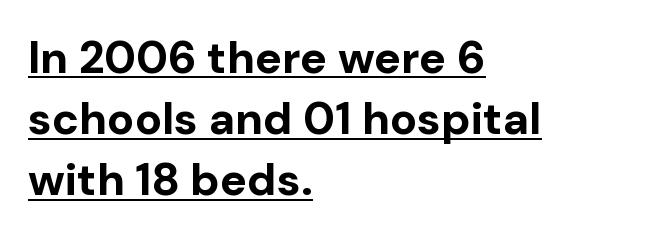
{"serif": "no", "italic": "no", "bold": "yes", "weight": "bold", "width": "normal", "stroke_contrast": "low", "x_height": "medium", "monospaced": "no", "underline": "yes", "align": "left", "line_spacing": "normal", "line_spacing_ratio": 1.36, "letter_spacing": "normal", "letter_spacing_em": 0.0, "glyph_px": 45}
